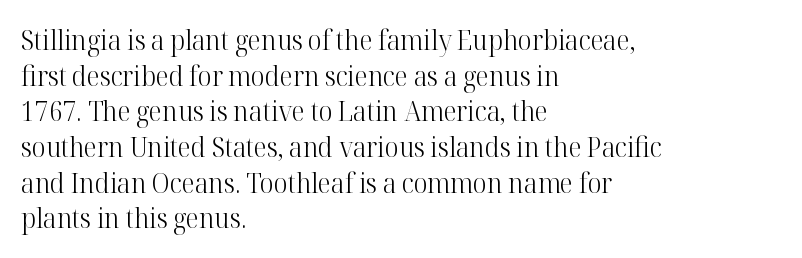
The image shows 27 px text type, upright; set left-aligned, normal line spacing (1.32x), normal letter spacing, not underlined.
